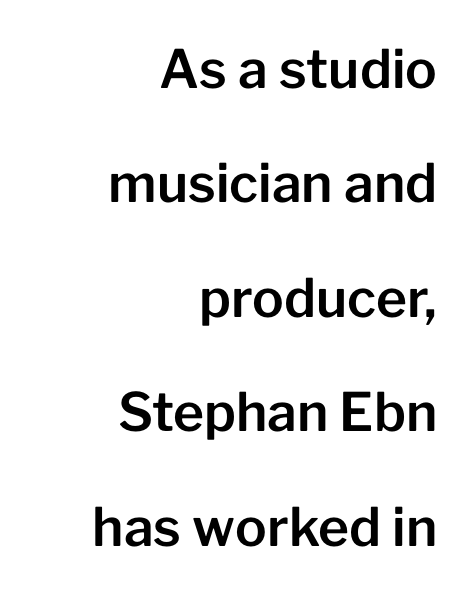
The image shows 53 px sans-serif type, upright; set right-aligned, loose line spacing (2.16x), normal letter spacing, not underlined; low stroke contrast and a medium x-height.
